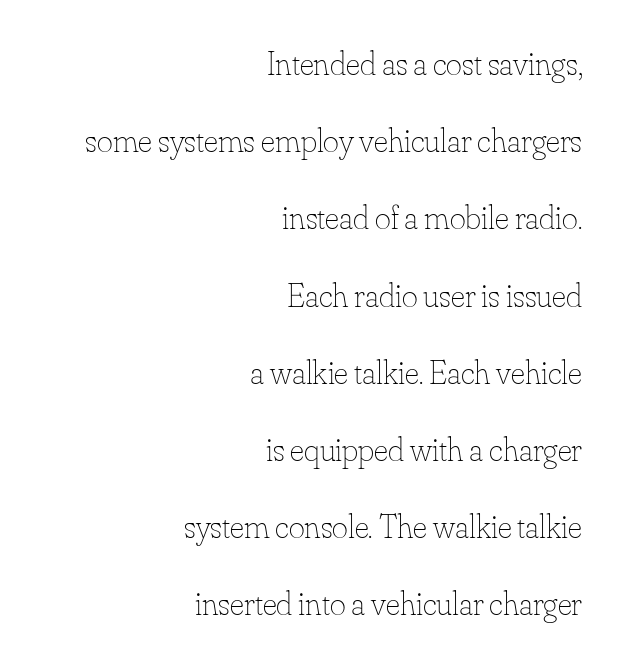
Q: Is the text bold? A: No.
Q: Is the text italic (slanted)? A: No, it is upright.
Q: Is the text underlined? A: No.
Q: How is the paragraph aligned? A: Right-aligned.
Q: Is the spacing between letters normal or unusually wide? A: Normal.
Q: Is the spacing between lines tight, normal or loose? A: Loose.
Q: Width (condensed, normal, or wide)? A: Normal.
Q: Stroke contrast? A: Low.
Q: x-height? A: Small.
Q: Monospaced? A: No.
